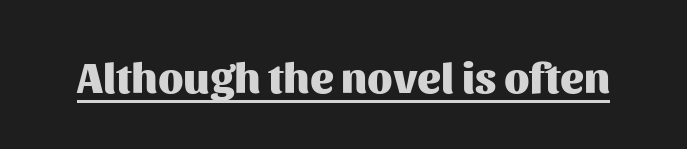
{"serif": "no", "italic": "no", "bold": "yes", "weight": "heavy", "width": "normal", "stroke_contrast": "medium", "x_height": "medium", "monospaced": "no", "underline": "yes", "letter_spacing": "normal", "letter_spacing_em": 0.0, "glyph_px": 44}
